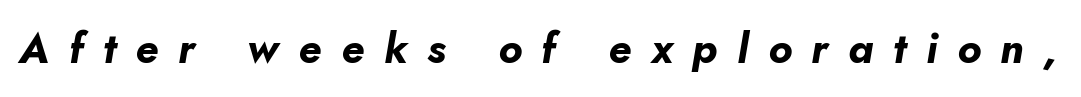
{"italic": "yes", "lean": "right", "slant_degrees": 10, "bold": "yes", "weight": "bold", "width": "normal", "stroke_contrast": "low", "x_height": "small", "monospaced": "no", "underline": "no", "letter_spacing": "wide", "letter_spacing_em": 0.47, "glyph_px": 42}
